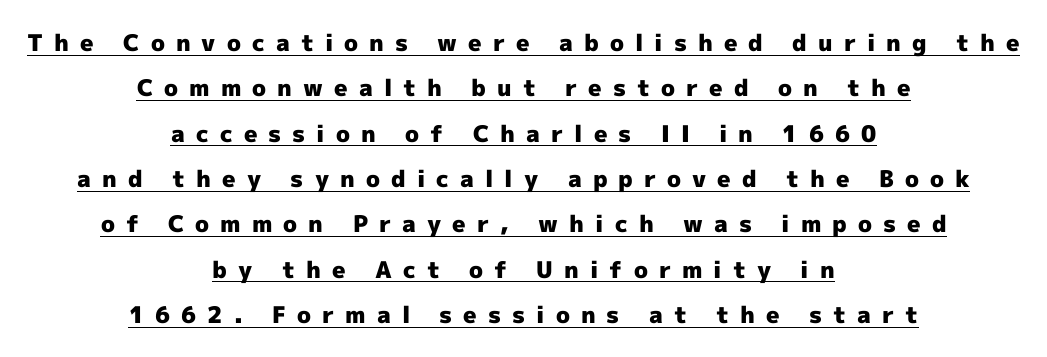
{"italic": "no", "bold": "yes", "underline": "yes", "align": "center", "line_spacing": "loose", "line_spacing_ratio": 1.97, "letter_spacing": "wide", "letter_spacing_em": 0.48, "glyph_px": 23}
